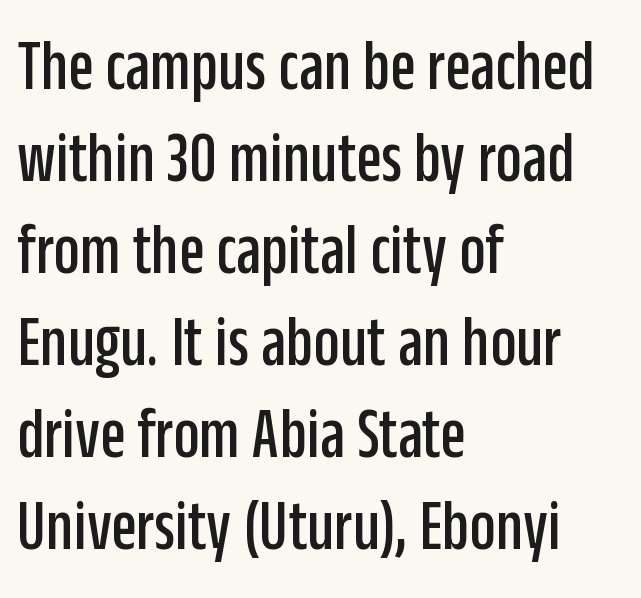
The specimen omits any rule beneath the text block's lines. Vertical strokes here are truly vertical. The text block is weighted toward the left margin, trailing off unevenly rightward. How are the letters spaced? Ordinarily, with no added tracking. Think of a printed novel: that variable character pitch is what you see here. The rendering uses a moderate line-height, typical for paragraphs.
